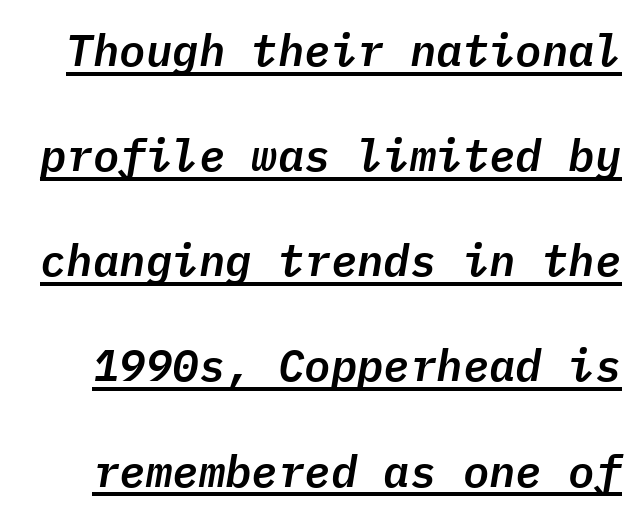
{"italic": "yes", "lean": "right", "slant_degrees": 9, "width": "normal", "stroke_contrast": "low", "x_height": "medium", "monospaced": "yes", "underline": "yes", "line_spacing": "loose", "line_spacing_ratio": 2.39, "letter_spacing": "normal", "letter_spacing_em": 0.0, "glyph_px": 44}
